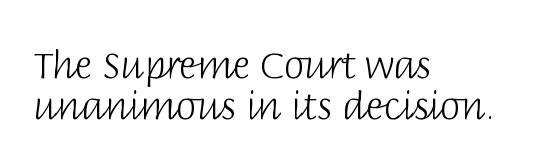
The image shows 37 px light sans-serif type, upright; set left-aligned, tight line spacing (1.1x), normal letter spacing, not underlined; low stroke contrast and a large x-height.
